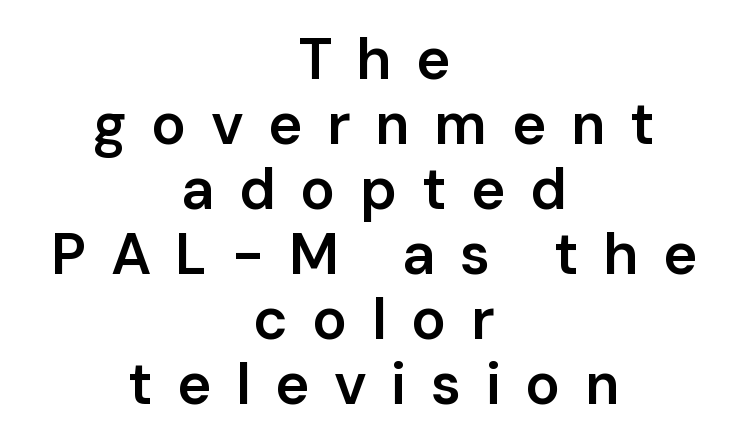
A semibold gives these letters moderate extra thickness, short of bold. The rendering inserts visible extra space after every character. Very little white space separates one row of letters from the next. Nobody drew a line under any word here.
